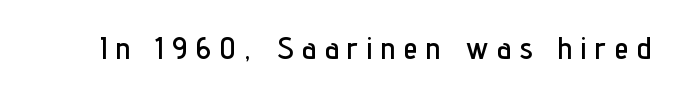
The image shows 31 px condensed sans-serif type, upright; set unusually wide letter spacing (+0.28 em), not underlined; low stroke contrast and a medium x-height.
